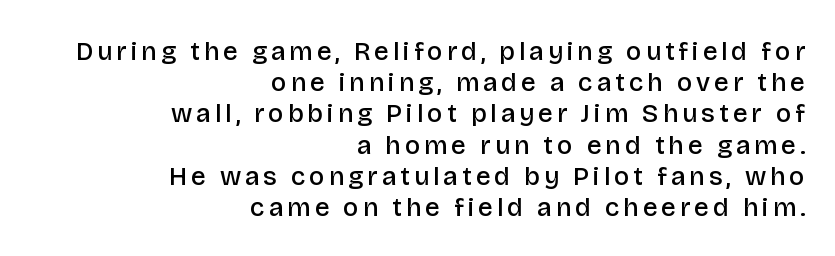
{"italic": "no", "bold": "semi", "underline": "no", "align": "right", "line_spacing_ratio": 1.2, "glyph_px": 26}
